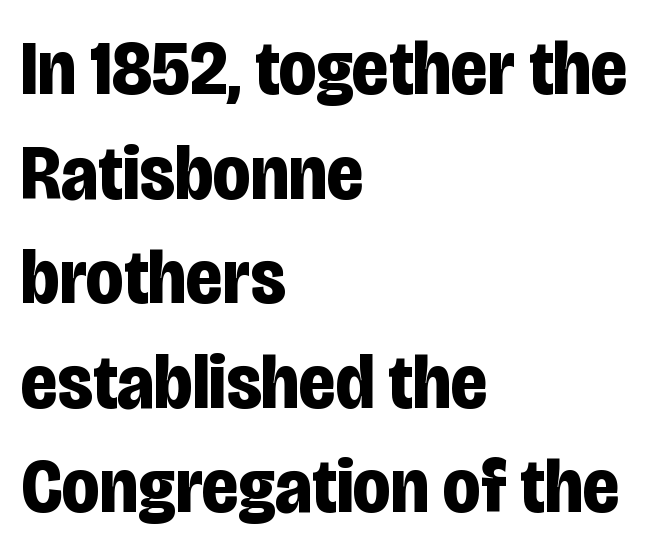
Typeset ragged right — the left edge is the straight one. The letterforms sit shoulder to shoulder at normal distance. Baseline-to-baseline distance is the conventional proportion of letter height. Underlining? Definitely not there.
